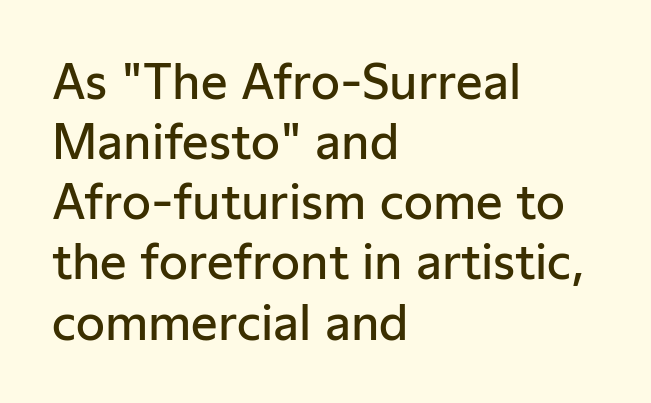
{"serif": "no", "italic": "no", "bold": "semi", "weight": "semibold", "width": "normal", "stroke_contrast": "low", "x_height": "medium", "monospaced": "no", "underline": "no", "align": "left", "line_spacing": "normal", "line_spacing_ratio": 1.28, "letter_spacing": "normal", "letter_spacing_em": 0.0, "glyph_px": 47}
